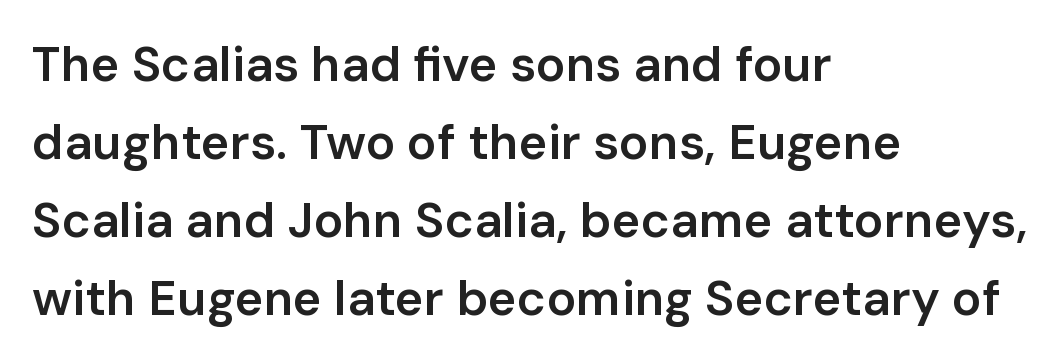
Q: Is the text bold? A: Semi-bold.
Q: Is the text italic (slanted)? A: No, it is upright.
Q: Is the typeface a serif or a sans-serif typeface? A: Sans-serif.
Q: Is the text underlined? A: No.
Q: How is the paragraph aligned? A: Left-aligned.
Q: Is the spacing between letters normal or unusually wide? A: Normal.
Q: Is the spacing between lines tight, normal or loose? A: Normal.
Q: Width (condensed, normal, or wide)? A: Normal.
Q: Stroke contrast? A: Low.
Q: x-height? A: Medium.
Q: Monospaced? A: No.
